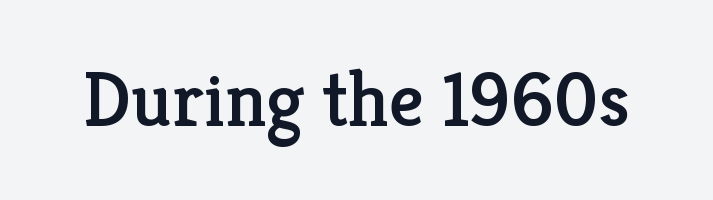
The image shows 77 px serif type, upright; set normal letter spacing, not underlined; low stroke contrast and a medium x-height.
